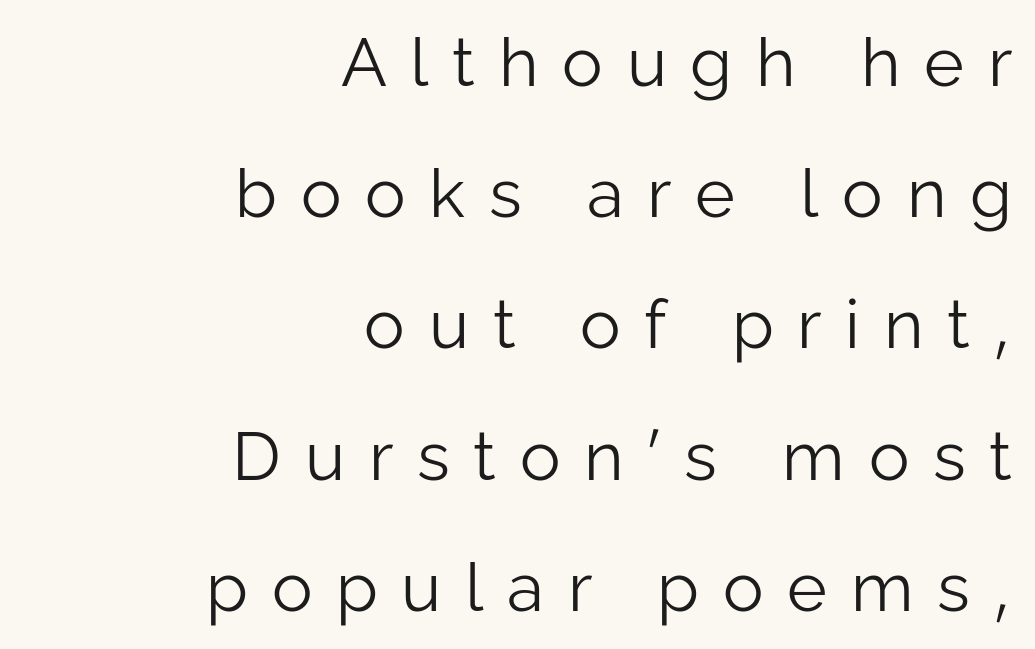
Short note: letters widely spaced. On a weight scale, this lands at 450 or below. Loosely led — the rows are spread out. You can tell it's not italic because the verticals are truly vertical. The lines are quadded right. Beneath every word, the page is bare.
